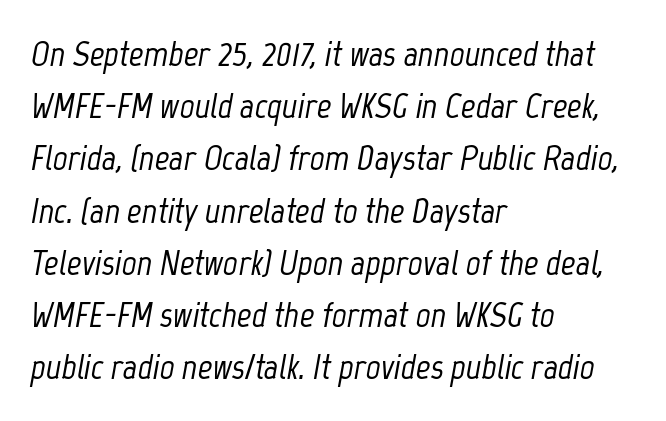
{"italic": "yes", "lean": "right", "slant_degrees": 12, "width": "condensed", "stroke_contrast": "low", "x_height": "medium", "monospaced": "no", "underline": "no", "align": "left", "line_spacing": "normal", "line_spacing_ratio": 1.45, "letter_spacing": "normal", "letter_spacing_em": 0.0, "glyph_px": 36}
